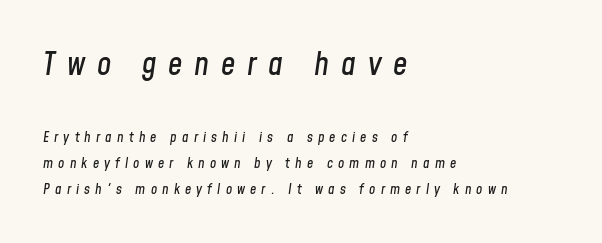
Q: Is the text italic (slanted)? A: Yes, it leans right by about 8 degrees.
Q: Is the text underlined? A: No.
Q: How is the paragraph aligned? A: Left-aligned.
Q: Is the spacing between letters normal or unusually wide? A: Unusually wide.
Q: Which block of text is set in a larger size, the first (top) or the second (bottom)? A: The first (top) one.
Q: Width (condensed, normal, or wide)? A: Condensed.
Q: Stroke contrast? A: Low.
Q: x-height? A: Medium.
Q: Monospaced? A: No.
